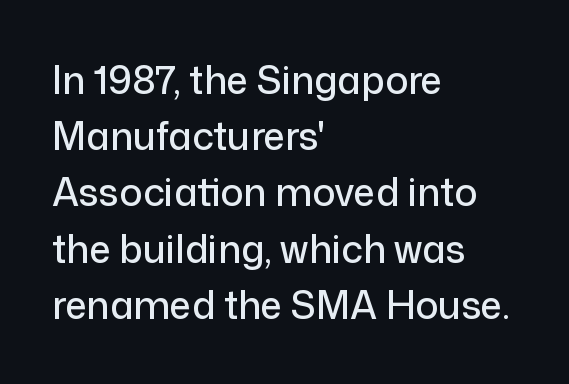
These lines keep a tight, regular rhythm from letter to letter. One-word summary of the alignment: left. The font family rendered here belongs to the sans-serif group. Looks like regular typesetting: each glyph gets only the width it needs.
